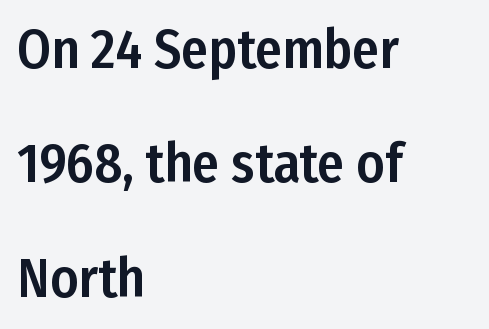
{"serif": "no", "italic": "no", "width": "condensed", "stroke_contrast": "low", "x_height": "medium", "monospaced": "no", "underline": "no", "align": "left", "line_spacing": "loose", "line_spacing_ratio": 2.12, "letter_spacing": "normal", "letter_spacing_em": 0.0, "glyph_px": 54}
